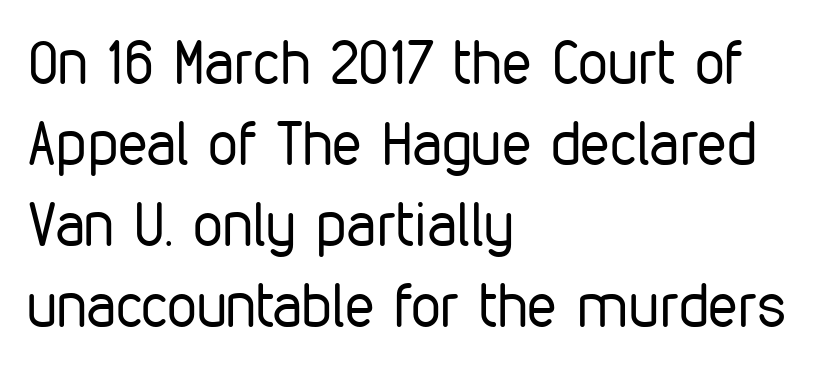
Q: Is the text bold? A: No.
Q: Is the text italic (slanted)? A: No, it is upright.
Q: Is the typeface a serif or a sans-serif typeface? A: Sans-serif.
Q: Is the text underlined? A: No.
Q: How is the paragraph aligned? A: Left-aligned.
Q: Is the spacing between letters normal or unusually wide? A: Normal.
Q: Is the spacing between lines tight, normal or loose? A: Normal.
Q: Width (condensed, normal, or wide)? A: Condensed.
Q: Stroke contrast? A: Low.
Q: x-height? A: Medium.
Q: Monospaced? A: No.
